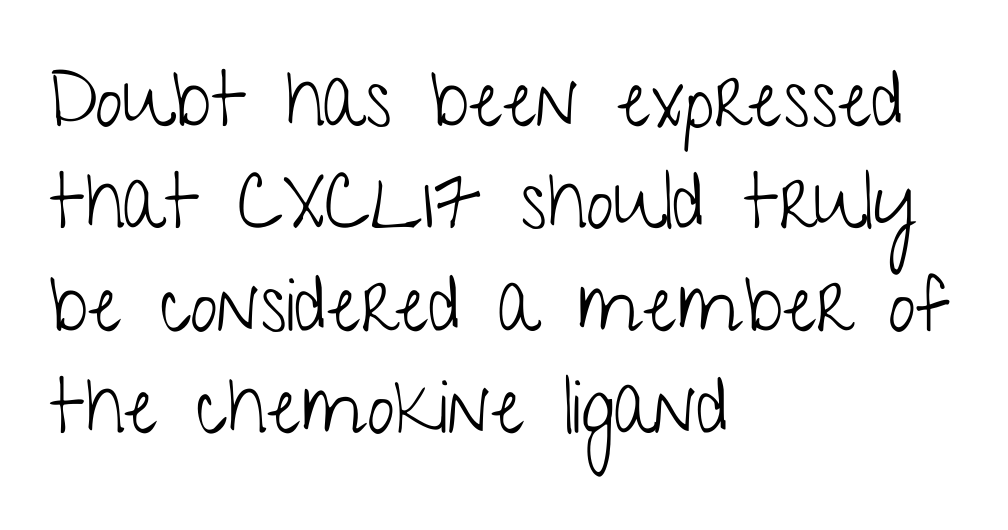
{"serif": "no", "italic": "no", "bold": "no", "weight": "light", "width": "condensed", "stroke_contrast": "low", "x_height": "medium", "monospaced": "no", "underline": "no", "align": "left", "line_spacing": "normal", "line_spacing_ratio": 1.33, "letter_spacing": "normal", "letter_spacing_em": 0.0, "glyph_px": 77}
